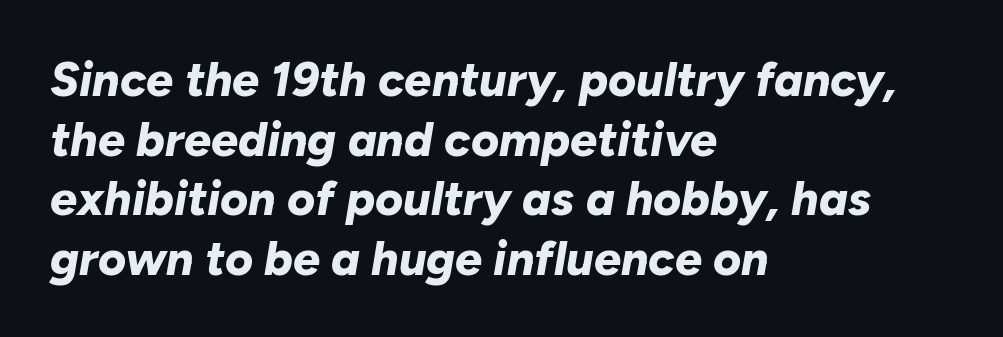
Standard letterfit; no display-style spreading of the glyphs. The face used here has a pronounced slope to its letters. Line beginnings align vertically; line endings do not. No word sits above an underline. Thick stems and heavy bowls — unmistakably bold.
